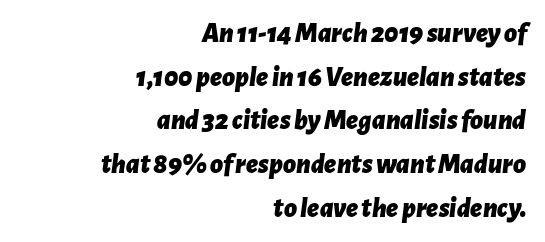
In terms of letterspacing, this is plain default setting. The lines sit at an ordinary, default distance from one another. Decoration check: the copy has no underline. The lettering tilts uniformly, giving the passage an italic look.
